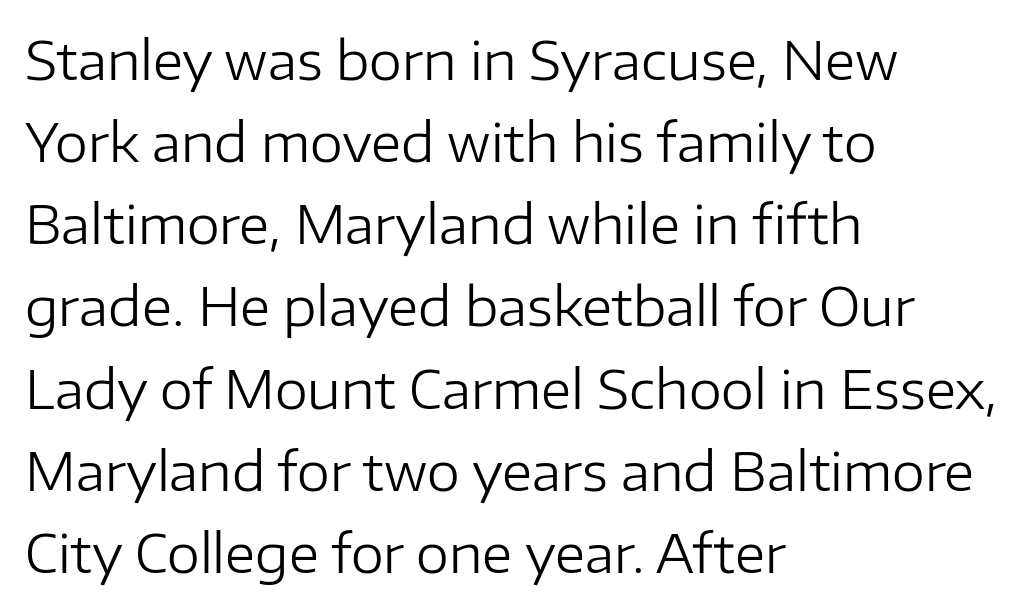
{"serif": "no", "italic": "no", "bold": "no", "weight": "regular", "width": "normal", "stroke_contrast": "low", "x_height": "medium", "monospaced": "no", "underline": "no", "align": "left", "line_spacing": "normal", "line_spacing_ratio": 1.55, "letter_spacing": "normal", "letter_spacing_em": 0.0, "glyph_px": 53}
